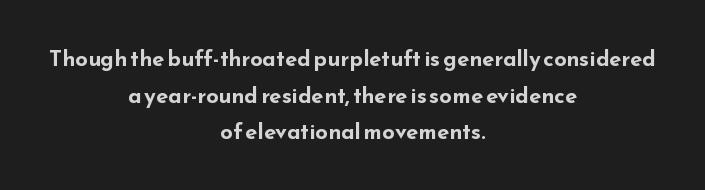
Q: Is the text bold? A: Yes.
Q: Is the text italic (slanted)? A: No, it is upright.
Q: Is the text underlined? A: No.
Q: How is the paragraph aligned? A: Centered.
Q: Is the spacing between letters normal or unusually wide? A: Normal.
Q: Is the spacing between lines tight, normal or loose? A: Normal.
